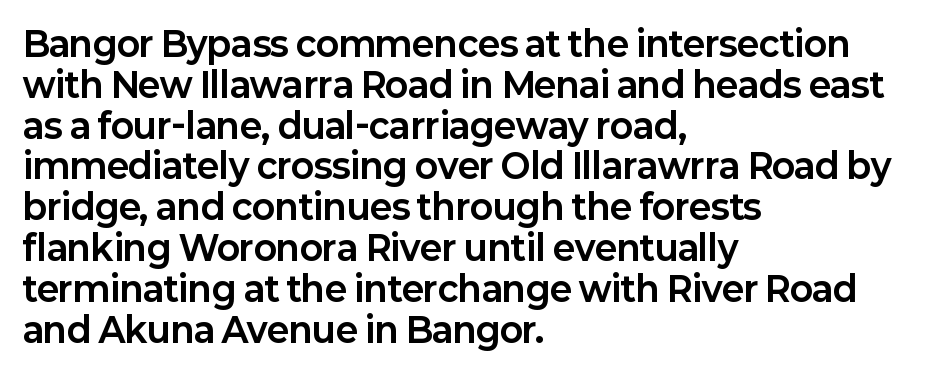
The image shows 34 px bold sans-serif type, upright; set left-aligned, line spacing 1.2x, normal letter spacing, not underlined; low stroke contrast and a medium x-height.
